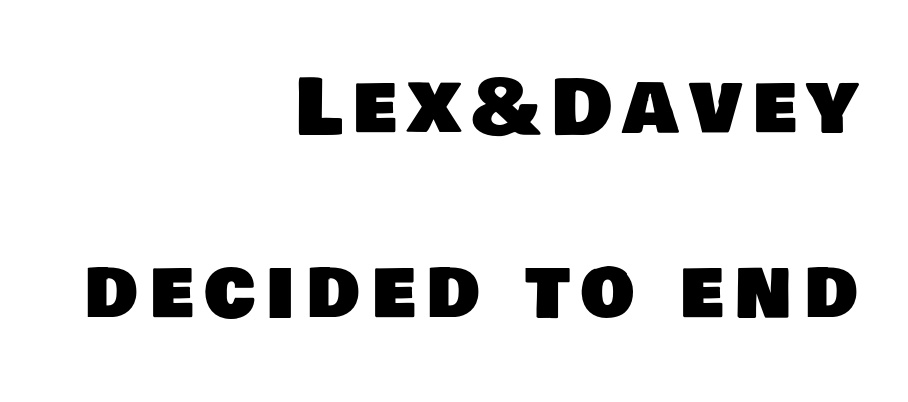
{"serif": "no", "width": "normal", "stroke_contrast": "low", "x_height": "large", "monospaced": "no", "underline": "no", "align": "right", "line_spacing": "loose", "line_spacing_ratio": 2.43, "glyph_px": 76}
